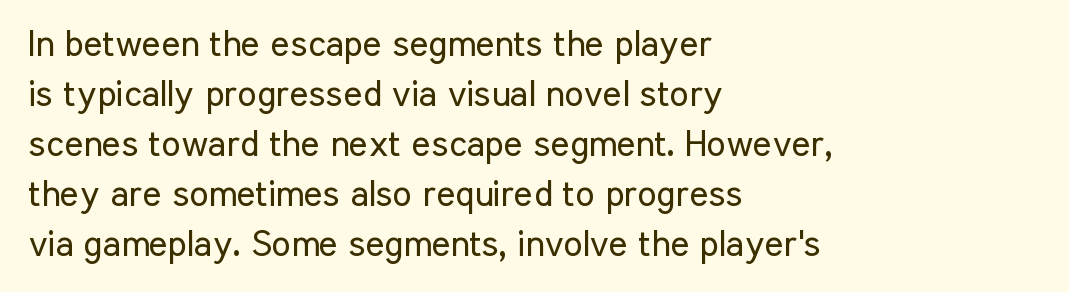
Think of a printed novel: that variable character pitch is what you see here. A classic flush-left, rag-right setting is used for this passage. The passage shown is typeset with a sans-serif family. Quick note: interline space is typical. This is the regular roman posture of the typeface. Each row of text sits above clean, open space.
